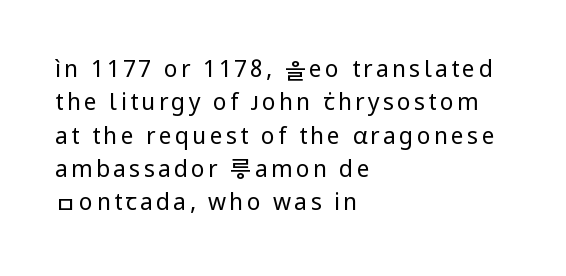
Q: Is the text bold? A: No.
Q: Is the text italic (slanted)? A: No, it is upright.
Q: Is the text underlined? A: No.
Q: How is the paragraph aligned? A: Left-aligned.
Q: Is the spacing between lines tight, normal or loose? A: Normal.
